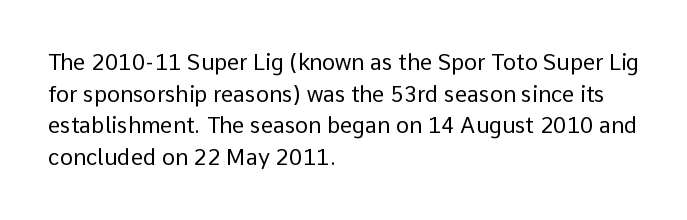
Q: Is the text bold? A: No.
Q: Is the text italic (slanted)? A: No, it is upright.
Q: Is the text underlined? A: No.
Q: How is the paragraph aligned? A: Left-aligned.
Q: Is the spacing between letters normal or unusually wide? A: Normal.
Q: Is the spacing between lines tight, normal or loose? A: Normal.
